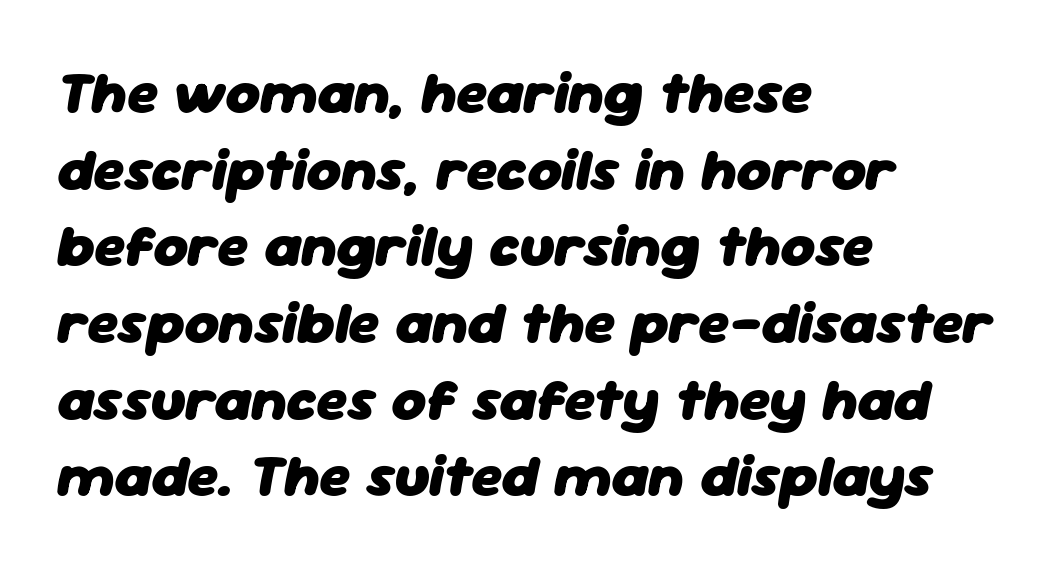
Horizontal bands of white between lines are of average thickness. Set as a true bold cut, around the 700 mark. The gap between lines stays unmarked. When letters slant like this, we call the style italic. The ragged edge is on the right, which tells us the setting is flush left.
